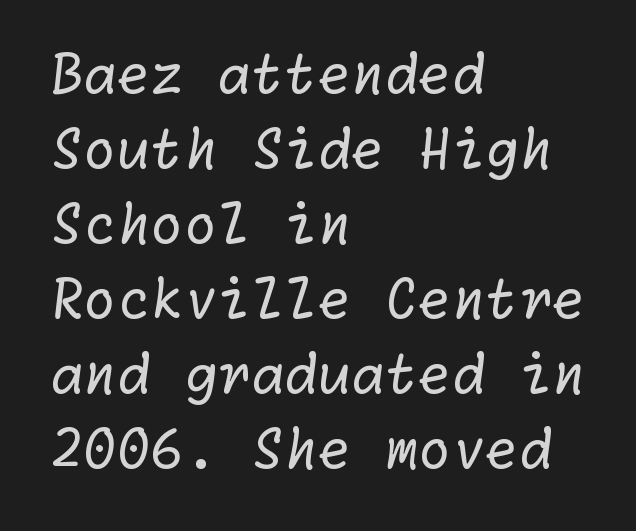
{"serif": "no", "bold": "no", "weight": "regular", "width": "normal", "stroke_contrast": "low", "x_height": "medium", "underline": "no", "align": "left", "line_spacing": "normal", "line_spacing_ratio": 1.39, "letter_spacing": "normal", "letter_spacing_em": 0.0, "glyph_px": 54}
